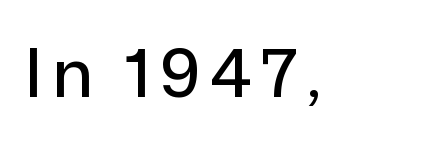
When letters stand straight like this, we call the style roman or upright. The letters advance in unequal steps, a hallmark of proportional type. Has an underline been added? It has not. The designer went with a sans here, leaving each stem footless.
